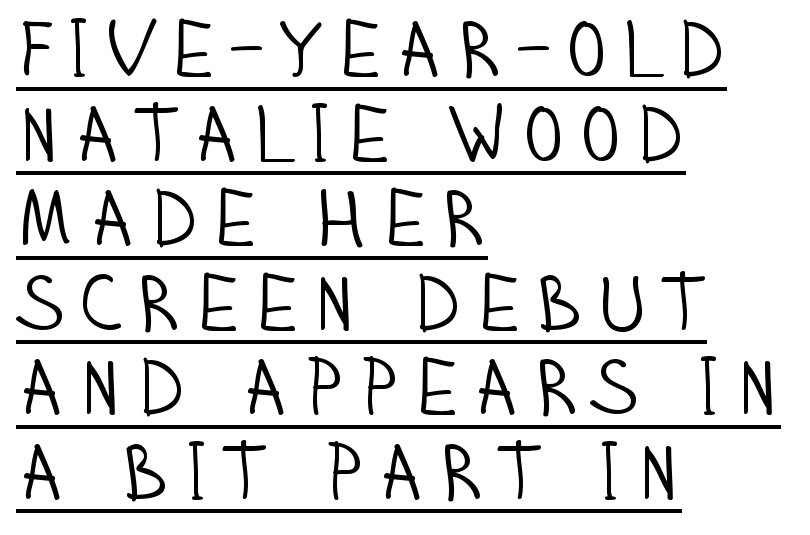
{"serif": "no", "italic": "no", "bold": "no", "weight": "light", "width": "condensed", "stroke_contrast": "low", "x_height": "large", "monospaced": "no", "underline": "yes", "align": "left", "line_spacing": "tight", "line_spacing_ratio": 1.07, "glyph_px": 79}
